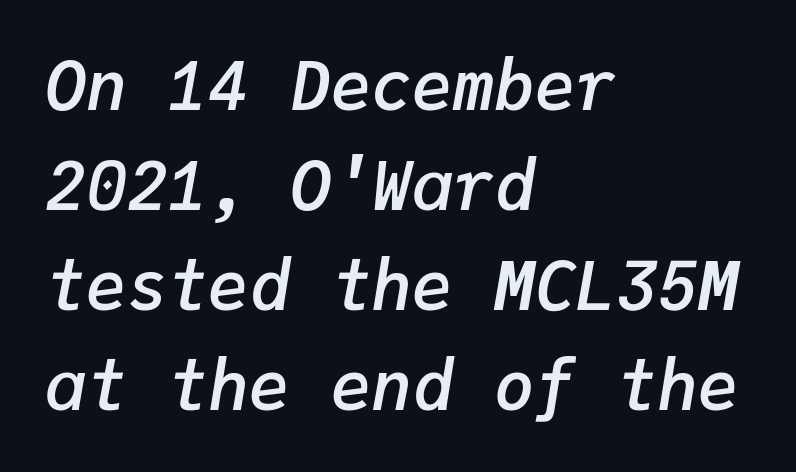
You could count columns in this text — the font is strictly monospaced. The passage shown leans; its letterforms are oblique. Has an underline been added? It has not. The compositor pushed each line to the left boundary.
